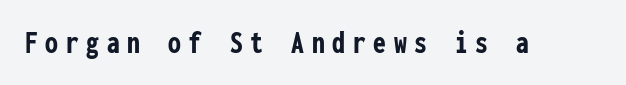
The glyphs in this specimen are sans serif. There is plenty of visible air inserted between adjacent glyphs. On the weight axis this lands at bold, roughly 700. Is this a fixed-width face? Yes — each glyph sits in an identical cell. Check under the words: just untouched page.
